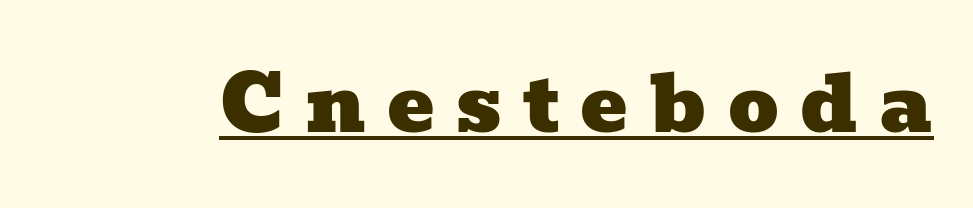
{"serif": "yes", "width": "wide", "stroke_contrast": "low", "x_height": "medium", "monospaced": "no", "underline": "yes", "letter_spacing": "wide", "letter_spacing_em": 0.27, "glyph_px": 79}
